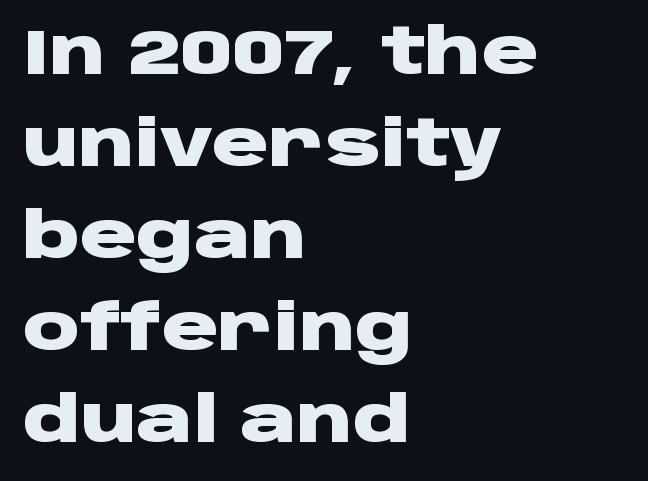
Q: Is the text bold? A: Yes.
Q: Is the text italic (slanted)? A: No, it is upright.
Q: Is the typeface a serif or a sans-serif typeface? A: Sans-serif.
Q: Is the text underlined? A: No.
Q: How is the paragraph aligned? A: Left-aligned.
Q: Is the spacing between letters normal or unusually wide? A: Normal.
Q: Is the spacing between lines tight, normal or loose? A: Normal.
Q: Width (condensed, normal, or wide)? A: Wide.
Q: Stroke contrast? A: Low.
Q: x-height? A: Large.
Q: Monospaced? A: No.
